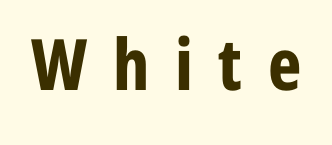
The image shows 71 px bold, condensed sans-serif type, upright; set unusually wide letter spacing (+0.36 em), not underlined; low stroke contrast and a medium x-height.
